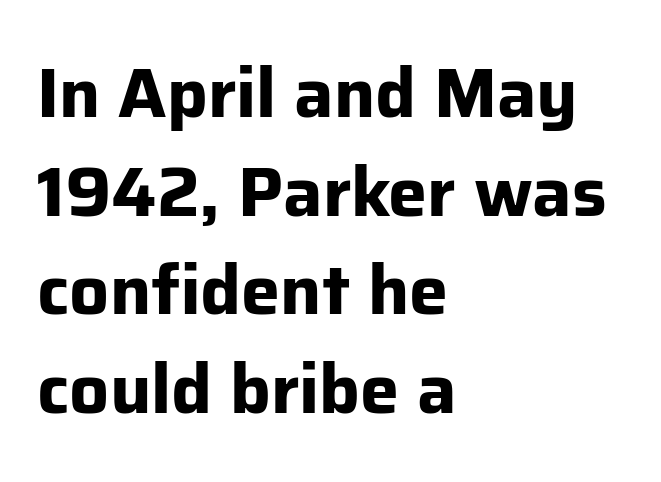
Lines of text with bare space underneath. Chunky letters — that's bold for sure. Looks like regular typesetting: each glyph gets only the width it needs. The face used here is rendered with its standard letterfit. Where is the straight margin? On the left.
